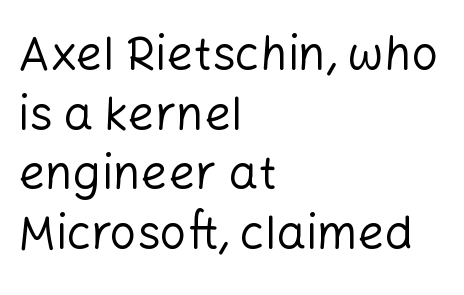
The image shows 47 px regular-weight sans-serif type, upright; set left-aligned, normal line spacing (1.27x), normal letter spacing, not underlined; low stroke contrast and a medium x-height.
